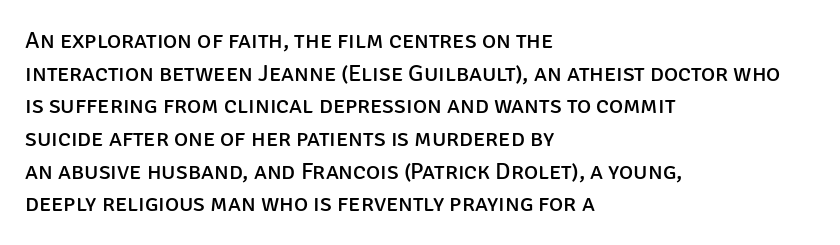
Q: Is the text bold? A: No.
Q: Is the text italic (slanted)? A: No, it is upright.
Q: Is the text underlined? A: No.
Q: How is the paragraph aligned? A: Left-aligned.
Q: Is the spacing between letters normal or unusually wide? A: Normal.
Q: Is the spacing between lines tight, normal or loose? A: Normal.
